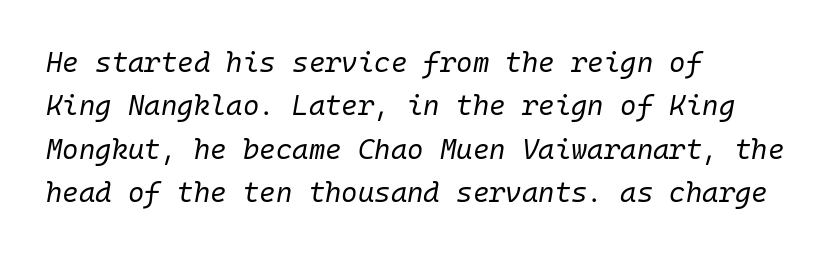
Q: Is the text bold? A: No.
Q: Is the text italic (slanted)? A: Yes, it leans right by about 10 degrees.
Q: Is the text underlined? A: No.
Q: How is the paragraph aligned? A: Left-aligned.
Q: Is the spacing between letters normal or unusually wide? A: Normal.
Q: Is the spacing between lines tight, normal or loose? A: Normal.
Q: Width (condensed, normal, or wide)? A: Normal.
Q: Stroke contrast? A: Low.
Q: x-height? A: Medium.
Q: Monospaced? A: Yes.
